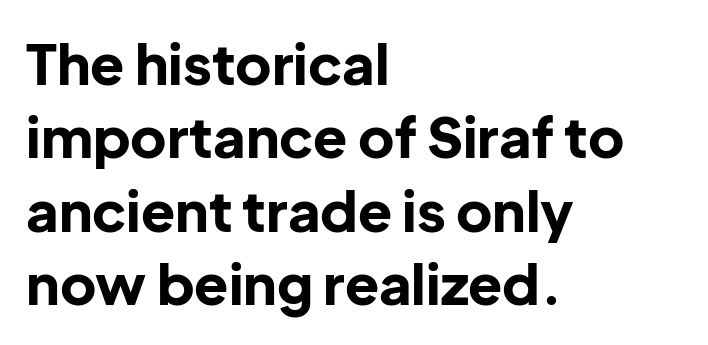
The image shows 56 px bold sans-serif type, upright; set left-aligned, normal line spacing (1.31x), normal letter spacing, not underlined; low stroke contrast and a medium x-height.
